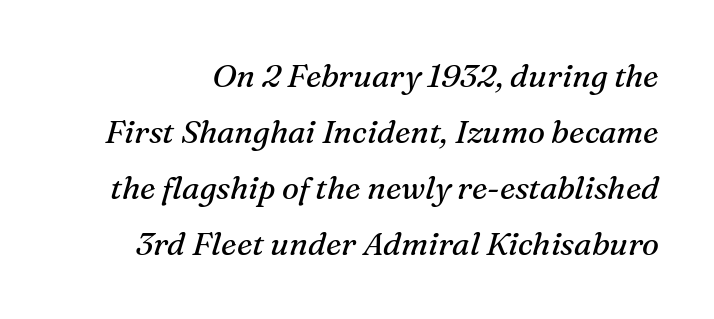
Q: Is the text bold? A: No.
Q: Is the text italic (slanted)? A: Yes, it leans right by about 16 degrees.
Q: Is the typeface a serif or a sans-serif typeface? A: Serif.
Q: Is the text underlined? A: No.
Q: Is the spacing between letters normal or unusually wide? A: Normal.
Q: Width (condensed, normal, or wide)? A: Normal.
Q: Stroke contrast? A: Medium.
Q: x-height? A: Medium.
Q: Monospaced? A: No.
